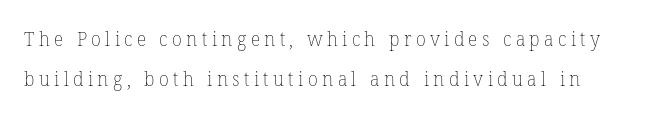
The image shows 20 px text type, upright; set loose line spacing (2.0x), unusually wide letter spacing (+0.22 em), not underlined.
